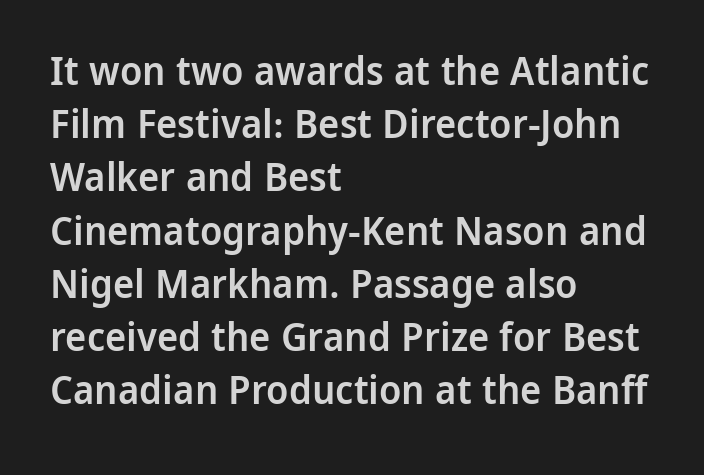
In CSS terms this would be text-align: left. Italic? Not at all — the glyphs are vertical. The passage shown stacks its lines at a standard gap. Look at the bottom of the vertical strokes: they stop flat, with no serifs. Letter spacing: default.
